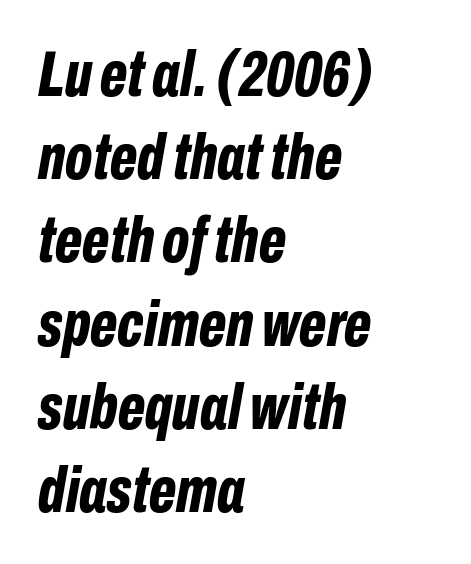
The letterforms sit shoulder to shoulder at normal distance. A student would call this left alignment; a typographer would say flush left, rag right. Leading matches the norm, producing a regular column. Compared with ordinary roman type, these characters are visibly tilted. You could not count columns in this text — the font is proportionally spaced.
